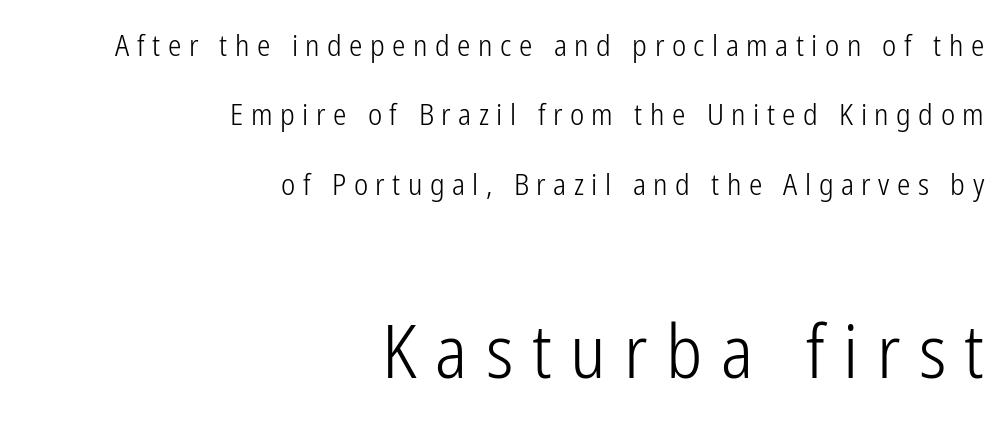
The image shows 74 px light, condensed sans-serif type, upright; set right-aligned, loose line spacing (2.31x), unusually wide letter spacing (+0.25 em), not underlined; the second (bottom) block is 2.47x larger; low stroke contrast and a medium x-height.
